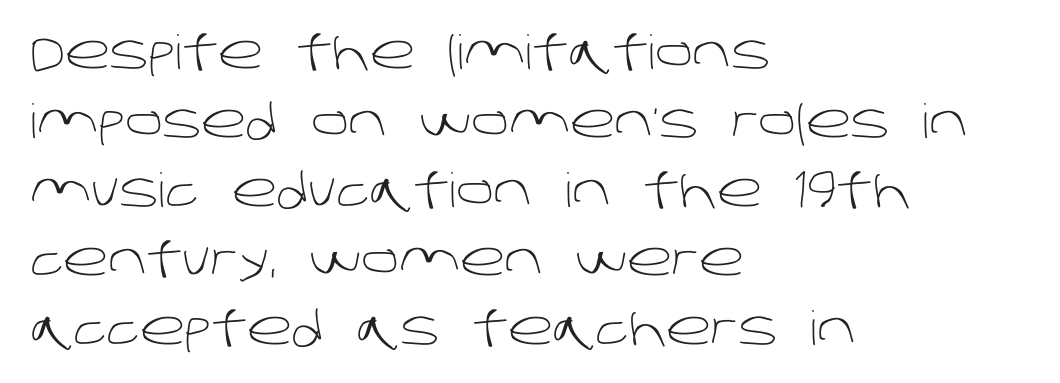
The image shows 47 px light sans-serif type; set left-aligned, normal line spacing (1.47x), normal letter spacing, not underlined; low stroke contrast and a large x-height.
